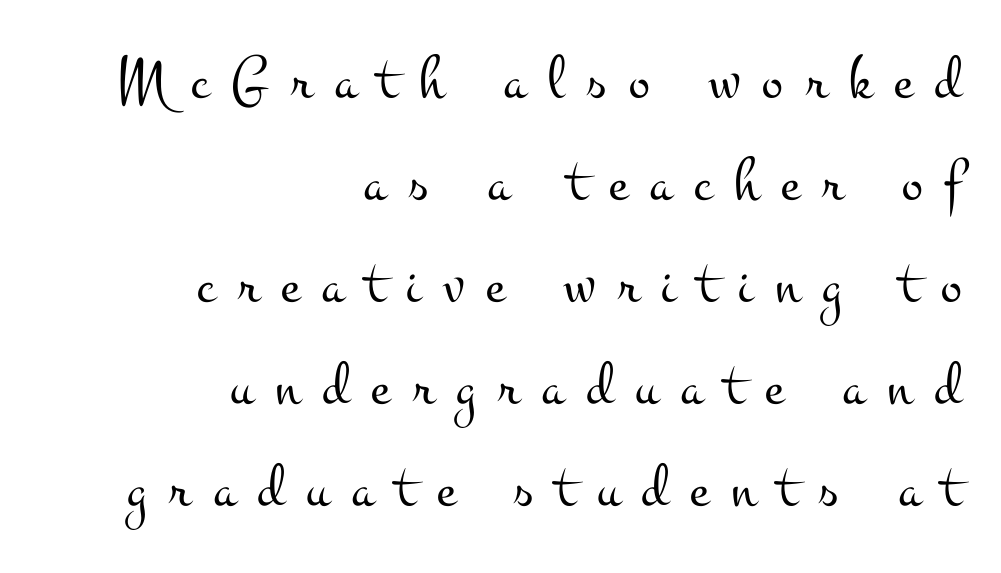
{"bold": "no", "weight": "light", "width": "wide", "stroke_contrast": "medium", "x_height": "small", "monospaced": "no", "underline": "no", "align": "right", "line_spacing": "normal", "line_spacing_ratio": 1.62, "letter_spacing": "wide", "letter_spacing_em": 0.35, "glyph_px": 63}
